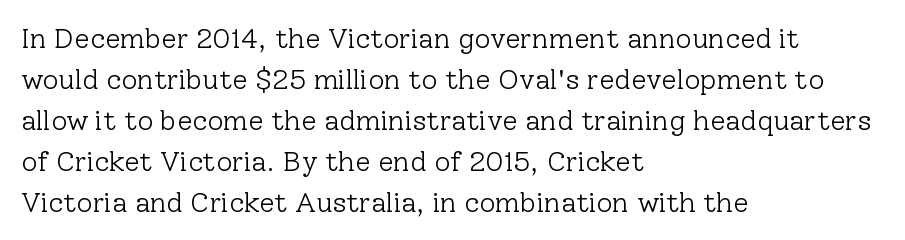
Honestly, the letter spacing is just normal — you wouldn't notice it. Looks like regular typesetting: each glyph gets only the width it needs. Only glyphs here, with clear space below each row. Counters stay open thanks to moderate or lighter strokes. Does the copy run flush right? No — it runs flush left. The letters carry serifs — small finishing strokes at the ends of their stems.
